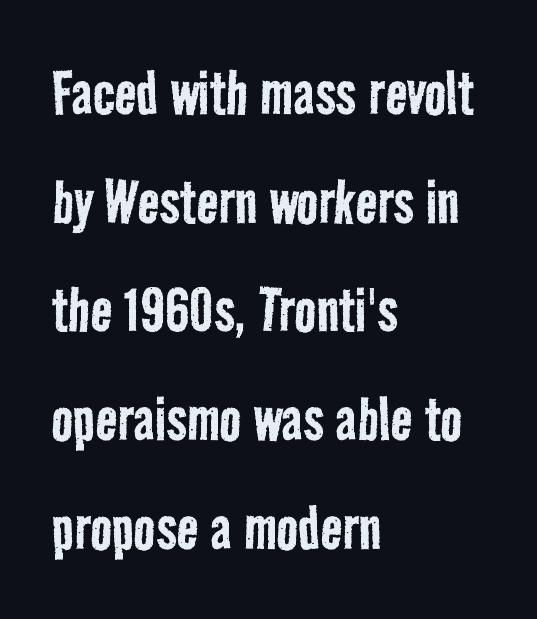
{"serif": "no", "bold": "no", "weight": "regular", "width": "condensed", "stroke_contrast": "low", "x_height": "medium", "monospaced": "no", "underline": "no", "align": "left", "line_spacing": "normal", "line_spacing_ratio": 1.51, "letter_spacing": "normal", "letter_spacing_em": 0.0, "glyph_px": 72}
